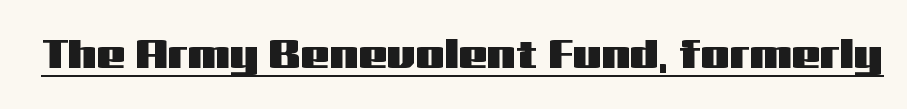
{"serif": "no", "italic": "no", "width": "wide", "stroke_contrast": "medium", "x_height": "medium", "monospaced": "no", "underline": "yes", "letter_spacing": "normal", "letter_spacing_em": 0.0, "glyph_px": 41}
